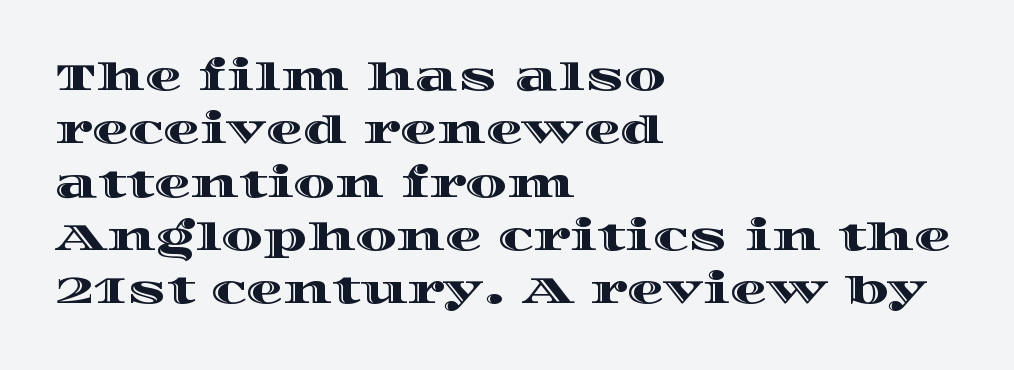
Quick note: interline space is typical. Letter spacing: default. The foot of each line stays bare and open. Line starts are locked; line ends wander. If you drew a line through each stem, it would be perfectly vertical.
